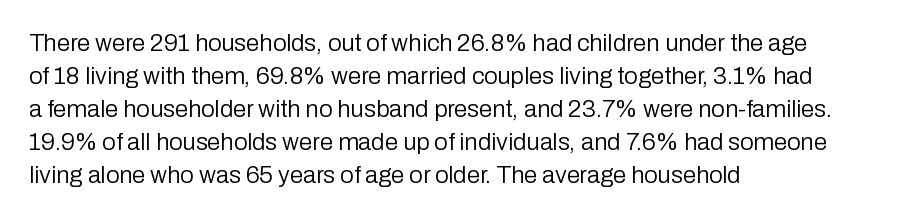
The image shows 24 px text type, upright; set left-aligned, normal line spacing (1.37x), normal letter spacing, not underlined.
